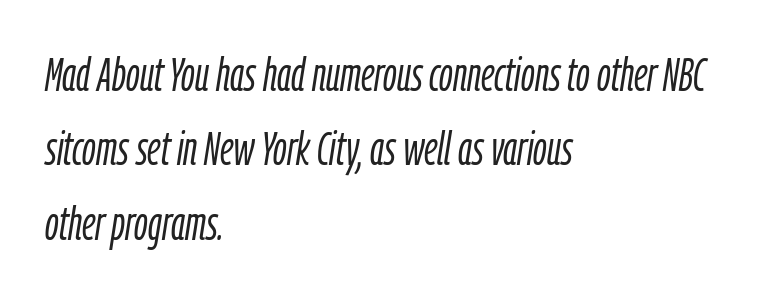
{"italic": "yes", "lean": "right", "slant_degrees": 9, "bold": "no", "weight": "light", "width": "condensed", "stroke_contrast": "low", "x_height": "medium", "monospaced": "no", "underline": "no", "align": "left", "line_spacing": "normal", "line_spacing_ratio": 1.58, "letter_spacing": "normal", "letter_spacing_em": 0.0, "glyph_px": 47}
